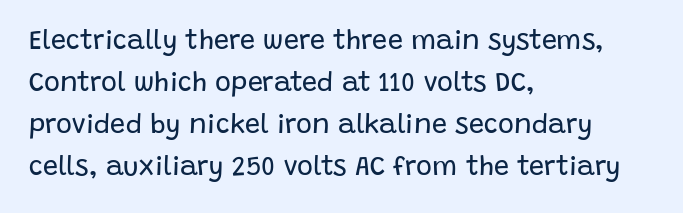
Each new line begins a customary step beneath the previous one. The passage shown is not underscored anywhere. Weight: not bold — regular or lighter. Nope, not italic — everything's standing straight. A classic flush-left, rag-right setting is used for this passage.
